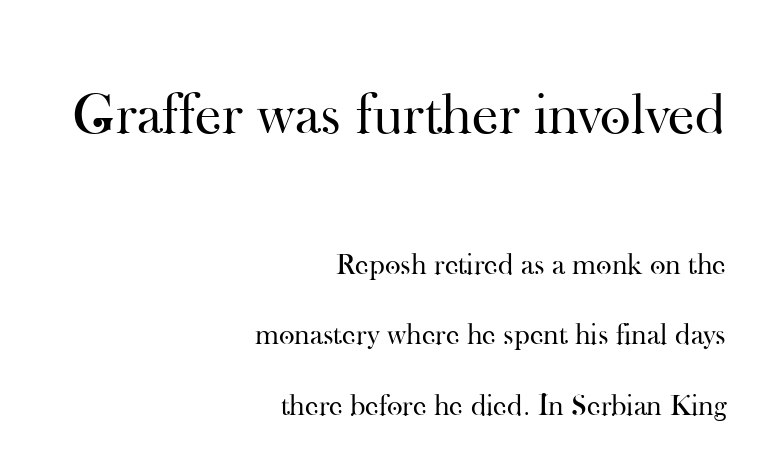
{"serif": "yes", "italic": "no", "bold": "no", "weight": "regular", "width": "normal", "stroke_contrast": "high", "x_height": "small", "monospaced": "no", "underline": "no", "align": "right", "line_spacing": "loose", "line_spacing_ratio": 2.34, "letter_spacing": "normal", "letter_spacing_em": 0.0, "larger_block": "first", "size_ratio": 1.97, "glyph_px": 59}
